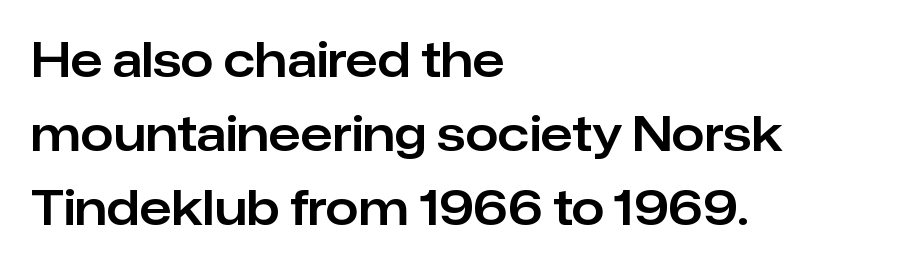
Q: Is the text italic (slanted)? A: No, it is upright.
Q: Is the typeface a serif or a sans-serif typeface? A: Sans-serif.
Q: Is the text underlined? A: No.
Q: How is the paragraph aligned? A: Left-aligned.
Q: Is the spacing between letters normal or unusually wide? A: Normal.
Q: Is the spacing between lines tight, normal or loose? A: Normal.
Q: Width (condensed, normal, or wide)? A: Normal.
Q: Stroke contrast? A: Low.
Q: x-height? A: Medium.
Q: Monospaced? A: No.
